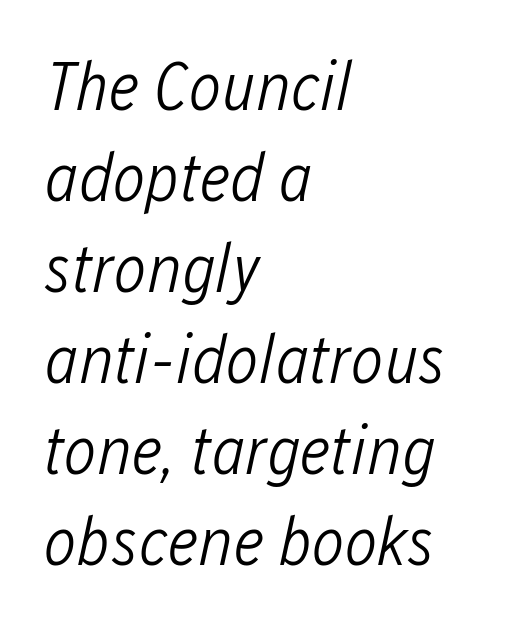
The image shows 69 px light, condensed type, italic (leaning right); set left-aligned, normal line spacing (1.32x), normal letter spacing, not underlined; low stroke contrast and a medium x-height.
